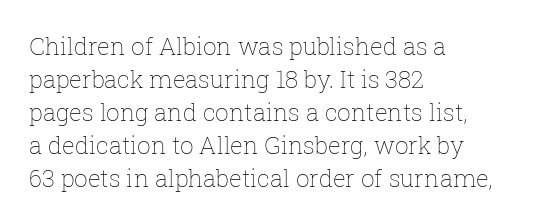
{"italic": "no", "bold": "no", "underline": "no", "align": "left", "line_spacing": "normal", "line_spacing_ratio": 1.37, "letter_spacing": "normal", "letter_spacing_em": 0.0, "glyph_px": 24}
